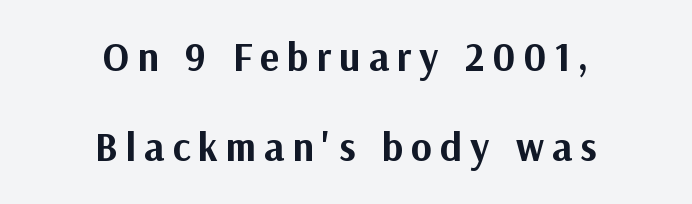
{"serif": "no", "italic": "no", "bold": "yes", "weight": "bold", "width": "normal", "stroke_contrast": "medium", "x_height": "medium", "monospaced": "no", "underline": "no", "align": "center", "line_spacing": "loose", "line_spacing_ratio": 2.26, "letter_spacing": "wide", "letter_spacing_em": 0.2, "glyph_px": 40}
